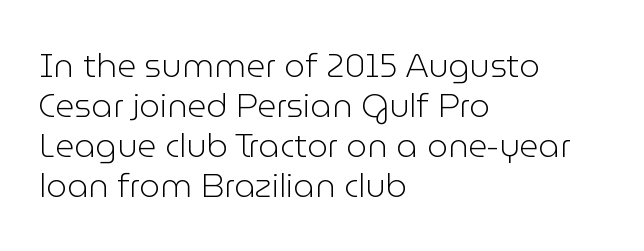
Stroke thickness stays within the range of a standard reading face or lighter. Lines of text with bare space underneath. The setting favours the left margin, as ordinary paragraphs usually do. Notice how the stems are strictly vertical — no italics here.
